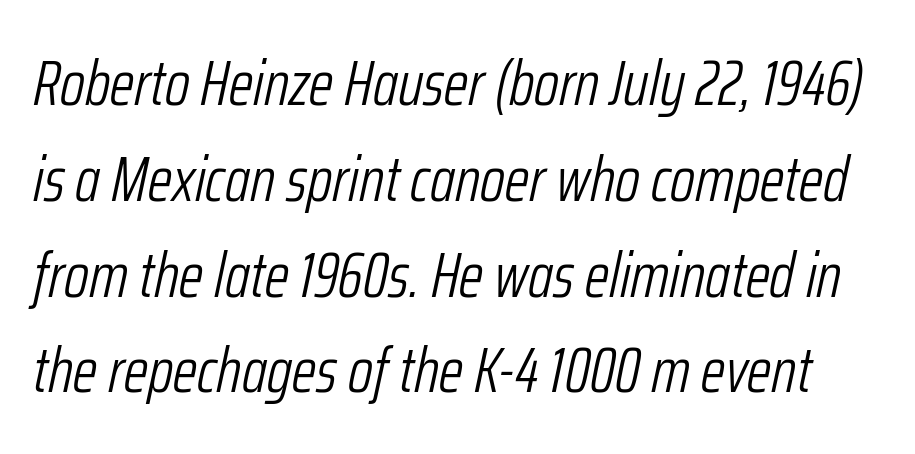
Has an underline been added? It has not. A typesetter would call this leading conventional body-copy spacing. Stems and bowls with no extra thickness — not bold. This is oblique type, the kind used for emphasis or titles. The line texture is even and compact thanks to regular tracking. The rendering uses natural spacing where letterforms have individual widths.
